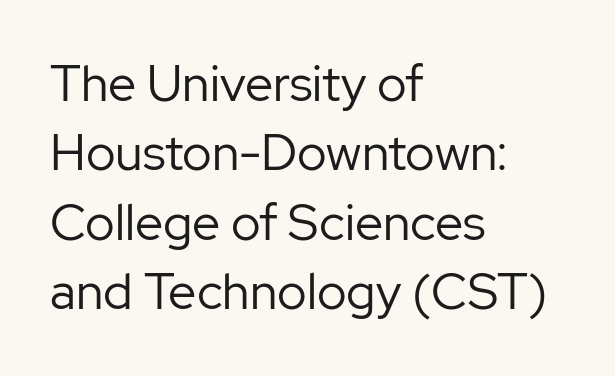
The image shows 50 px regular-weight sans-serif type, upright; set left-aligned, normal line spacing (1.39x), normal letter spacing, not underlined; low stroke contrast and a medium x-height.
